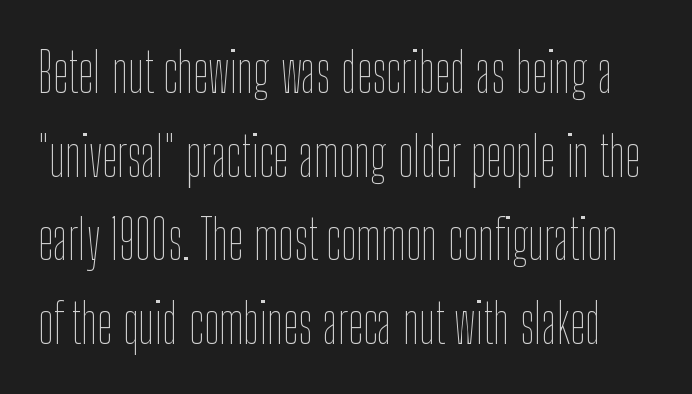
Think standard paragraph weight, or any step lighter than that. The letters advance in unequal steps, a hallmark of proportional type. How are the letters spaced? Ordinarily, with no added tracking. The gap between lines stays unmarked. The passage shown stacks its lines at a standard gap.
